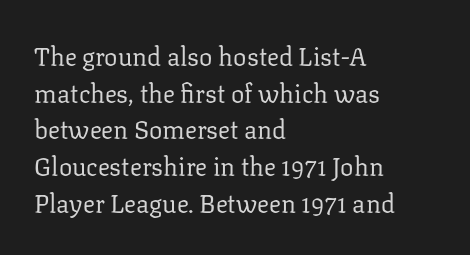
The image shows 25 px text type, upright; set left-aligned, normal line spacing (1.47x), normal letter spacing, not underlined.
